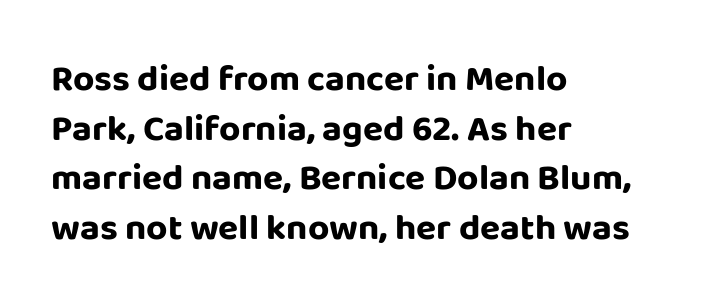
{"serif": "no", "italic": "no", "bold": "yes", "weight": "bold", "width": "normal", "stroke_contrast": "low", "x_height": "large", "monospaced": "no", "underline": "no", "align": "left", "line_spacing": "normal", "line_spacing_ratio": 1.34, "letter_spacing": "normal", "letter_spacing_em": 0.0, "glyph_px": 37}
